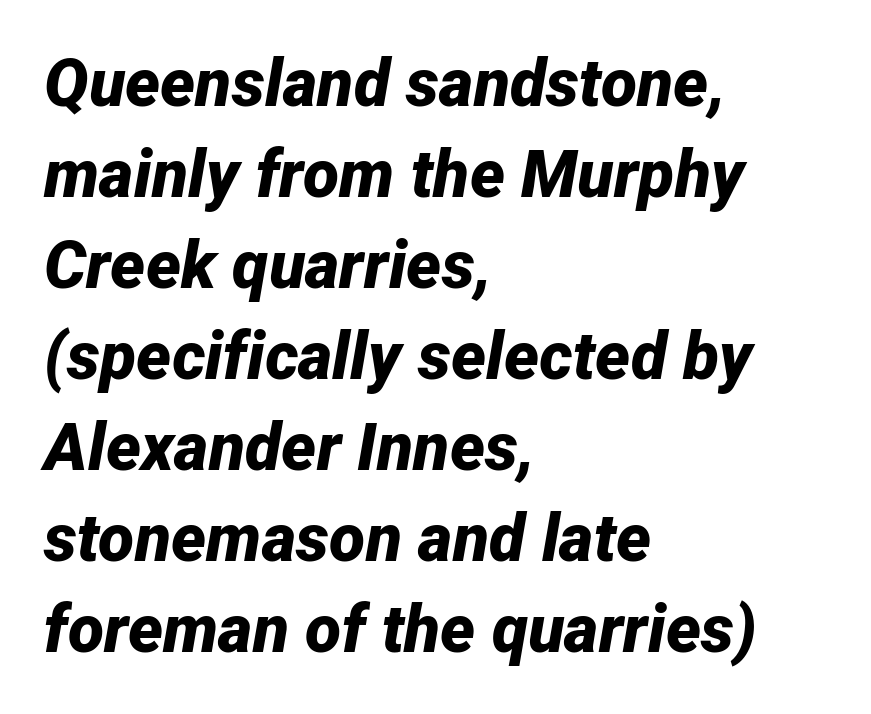
The image shows 66 px bold type, italic (leaning right); set left-aligned, normal line spacing (1.38x), normal letter spacing, not underlined; low stroke contrast and a medium x-height.
